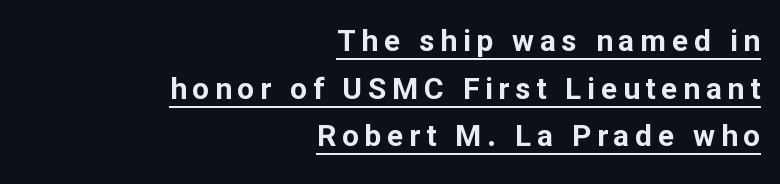
{"serif": "no", "italic": "no", "bold": "yes", "weight": "bold", "width": "normal", "stroke_contrast": "low", "x_height": "medium", "monospaced": "no", "underline": "yes", "align": "right", "line_spacing": "normal", "line_spacing_ratio": 1.59, "glyph_px": 30}
